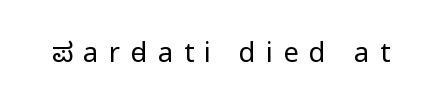
Q: Is the text bold? A: No.
Q: Is the text italic (slanted)? A: No, it is upright.
Q: Is the text underlined? A: No.
Q: Is the spacing between letters normal or unusually wide? A: Unusually wide.
